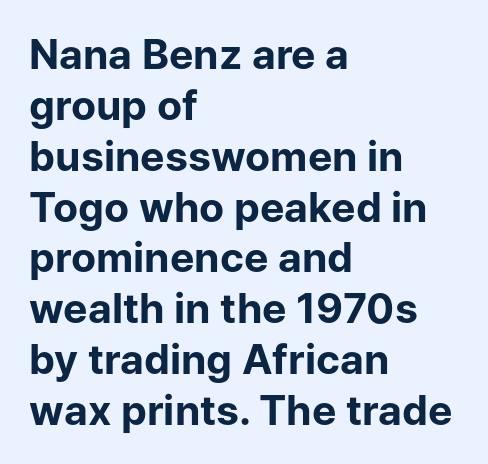
Is this a sans? Yes — the strokes have no serifs. Each word holds together tightly as a unit, with standard inter-letter gaps. Line beginnings align vertically; line endings do not. The rendering uses natural spacing where letterforms have individual widths.
